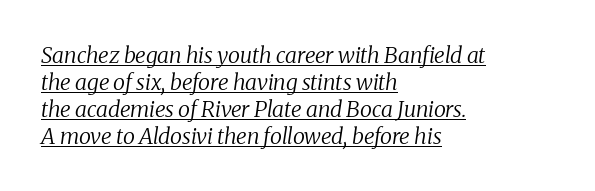
The lines are quadded left. Tall strokes in this sample are angled rather than plumb. The line texture is even and compact thanks to regular tracking. Think standard paragraph weight, or any step lighter than that. The glyphs are accompanied by a horizontal stroke just below them.
